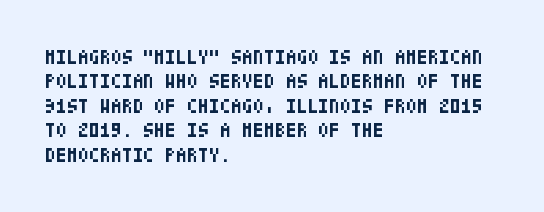
{"italic": "no", "bold": "yes", "underline": "no", "align": "left", "line_spacing_ratio": 1.22, "letter_spacing": "normal", "letter_spacing_em": 0.0, "glyph_px": 20}
